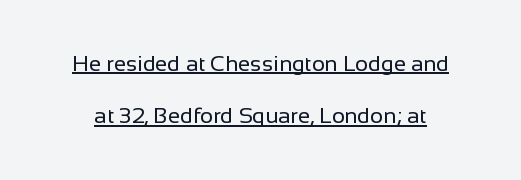
{"italic": "no", "bold": "no", "underline": "yes", "line_spacing": "loose", "line_spacing_ratio": 2.37, "letter_spacing": "normal", "letter_spacing_em": 0.0, "glyph_px": 22}
